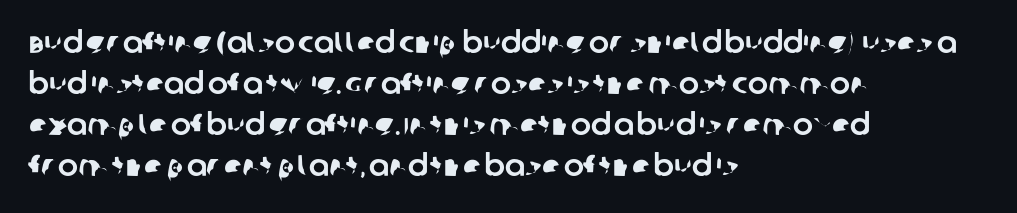
Q: Is the typeface a serif or a sans-serif typeface? A: Sans-serif.
Q: Is the text underlined? A: No.
Q: How is the paragraph aligned? A: Left-aligned.
Q: Is the spacing between letters normal or unusually wide? A: Normal.
Q: Is the spacing between lines tight, normal or loose? A: Normal.
Q: Width (condensed, normal, or wide)? A: Normal.
Q: Stroke contrast? A: Low.
Q: x-height? A: Large.
Q: Monospaced? A: No.
